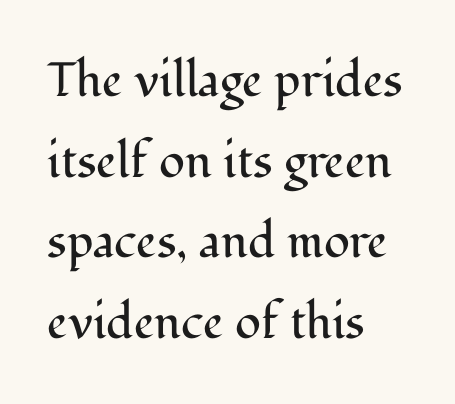
Q: Is the text bold? A: No.
Q: Is the text italic (slanted)? A: No, it is upright.
Q: Is the typeface a serif or a sans-serif typeface? A: Serif.
Q: Is the text underlined? A: No.
Q: How is the paragraph aligned? A: Left-aligned.
Q: Is the spacing between letters normal or unusually wide? A: Normal.
Q: Is the spacing between lines tight, normal or loose? A: Normal.
Q: Width (condensed, normal, or wide)? A: Normal.
Q: Stroke contrast? A: Medium.
Q: x-height? A: Medium.
Q: Monospaced? A: No.
